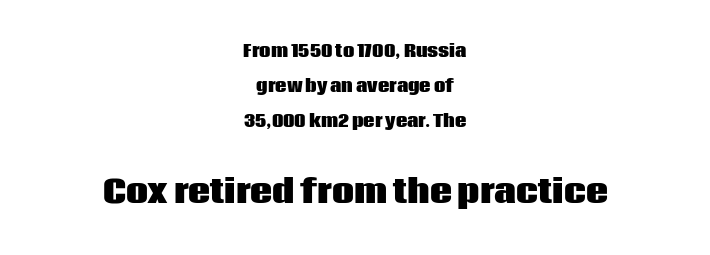
The image shows 31 px heavy sans-serif type, upright; set centered, loose line spacing (2.19x), normal letter spacing, not underlined; the second (bottom) block is 1.94x larger; low stroke contrast and a large x-height.
